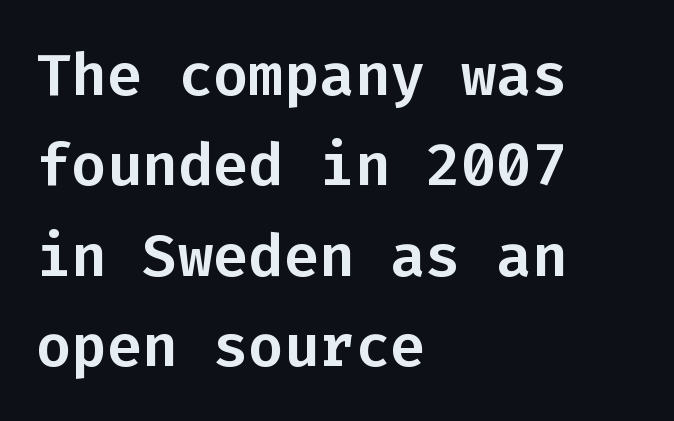
The image shows 59 px sans-serif type, upright, monospaced; set left-aligned, normal line spacing (1.53x), normal letter spacing, not underlined; low stroke contrast and a medium x-height.
